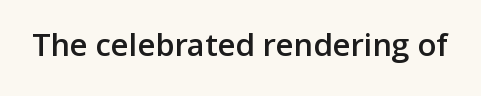
{"serif": "no", "italic": "no", "bold": "semi", "weight": "semibold", "width": "normal", "stroke_contrast": "low", "x_height": "medium", "monospaced": "no", "underline": "no", "letter_spacing": "normal", "letter_spacing_em": 0.0, "glyph_px": 31}
